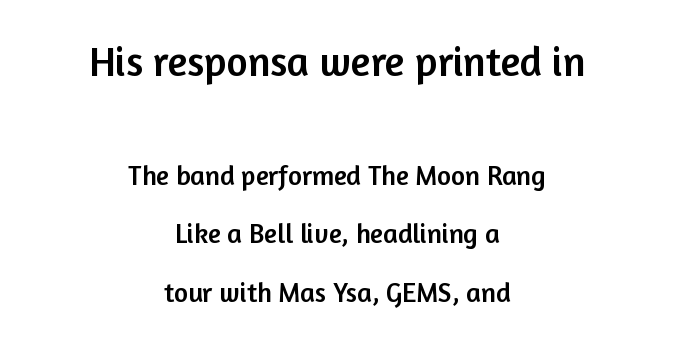
Q: Is the text italic (slanted)? A: No, it is upright.
Q: Is the typeface a serif or a sans-serif typeface? A: Sans-serif.
Q: Is the text underlined? A: No.
Q: How is the paragraph aligned? A: Centered.
Q: Is the spacing between letters normal or unusually wide? A: Normal.
Q: Is the spacing between lines tight, normal or loose? A: Loose.
Q: Which block of text is set in a larger size, the first (top) or the second (bottom)? A: The first (top) one.
Q: Width (condensed, normal, or wide)? A: Normal.
Q: Stroke contrast? A: Low.
Q: x-height? A: Medium.
Q: Monospaced? A: No.
